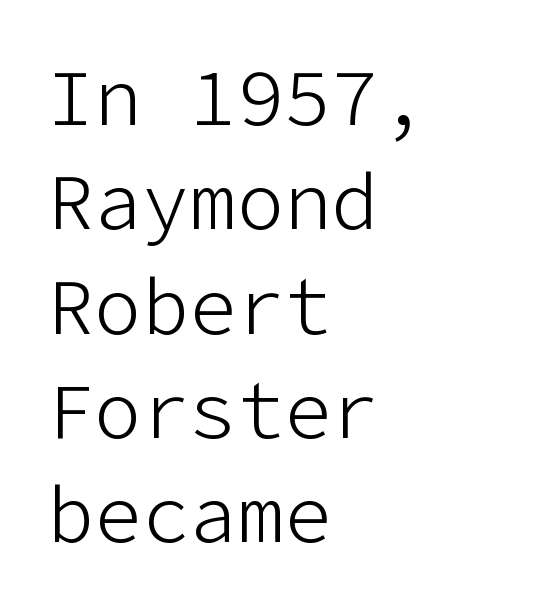
Q: Is the text bold? A: No.
Q: Is the text italic (slanted)? A: No, it is upright.
Q: Is the typeface a serif or a sans-serif typeface? A: Sans-serif.
Q: Is the text underlined? A: No.
Q: How is the paragraph aligned? A: Left-aligned.
Q: Is the spacing between letters normal or unusually wide? A: Normal.
Q: Is the spacing between lines tight, normal or loose? A: Normal.
Q: Width (condensed, normal, or wide)? A: Normal.
Q: Stroke contrast? A: Low.
Q: x-height? A: Medium.
